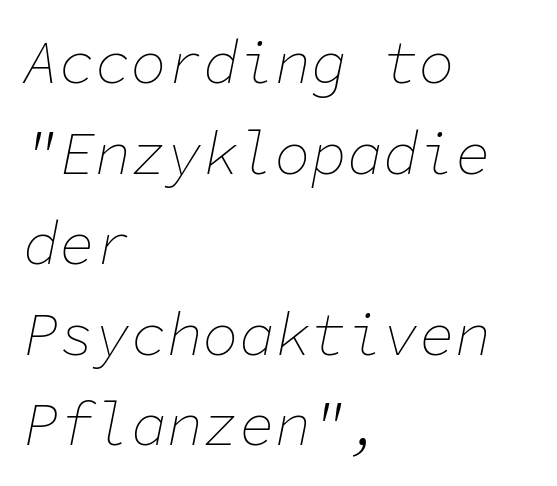
Q: Is the text bold? A: No.
Q: Is the text italic (slanted)? A: Yes, it leans right by about 11 degrees.
Q: Is the text underlined? A: No.
Q: How is the paragraph aligned? A: Left-aligned.
Q: Is the spacing between letters normal or unusually wide? A: Normal.
Q: Is the spacing between lines tight, normal or loose? A: Normal.
Q: Width (condensed, normal, or wide)? A: Normal.
Q: Stroke contrast? A: Low.
Q: x-height? A: Medium.
Q: Monospaced? A: Yes.
